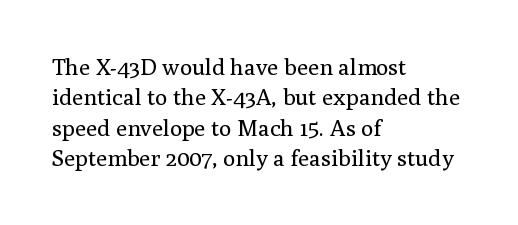
{"italic": "no", "bold": "no", "underline": "no", "align": "left", "line_spacing": "normal", "line_spacing_ratio": 1.32, "letter_spacing": "normal", "letter_spacing_em": 0.0, "glyph_px": 23}
